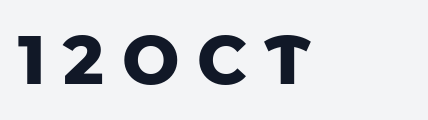
{"serif": "no", "italic": "no", "bold": "yes", "weight": "heavy", "width": "normal", "stroke_contrast": "low", "x_height": "medium", "monospaced": "no", "underline": "no", "align": "left", "letter_spacing": "wide", "letter_spacing_em": 0.26, "glyph_px": 68}
